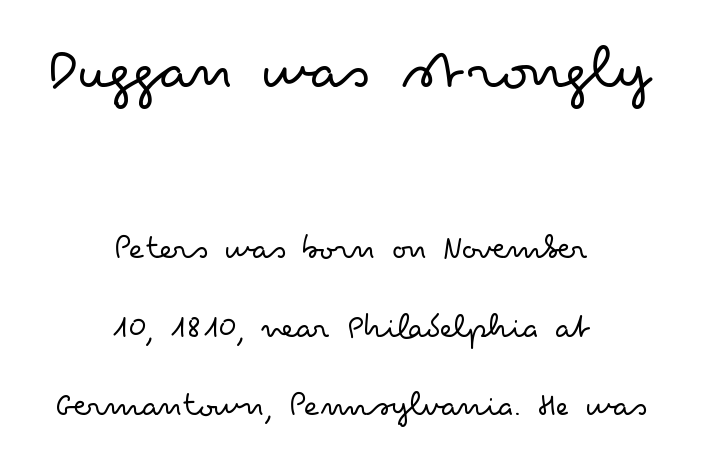
Type without underlining. Typographically, this falls in the sans-serif category. Every row of glyphs is offset so its center matches the block's center. A great deal of white space separates one row of letters from the next. Unlike italic type, these characters show no tilt at all. This layout puts the oversized block above and the modest block below.
